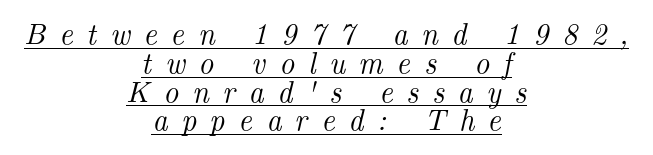
The image shows 30 px serif type, italic (leaning right); set centered, tight line spacing (0.96x), unusually wide letter spacing (+0.45 em), underlined; medium stroke contrast and a small x-height.
